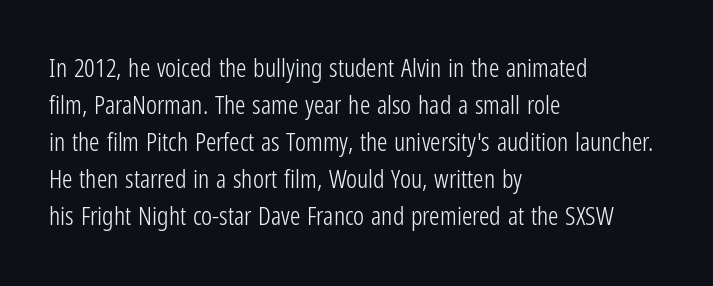
{"italic": "no", "bold": "no", "underline": "no", "align": "left", "line_spacing": "normal", "line_spacing_ratio": 1.42, "letter_spacing": "normal", "letter_spacing_em": 0.0, "glyph_px": 26}
